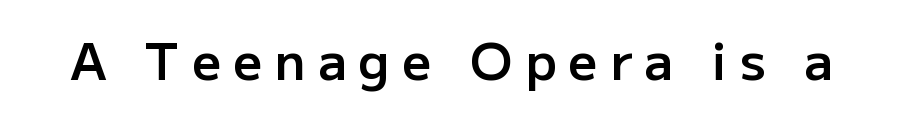
The image shows 51 px semibold sans-serif type, upright; set unusually wide letter spacing (+0.24 em), not underlined; low stroke contrast and a medium x-height.
